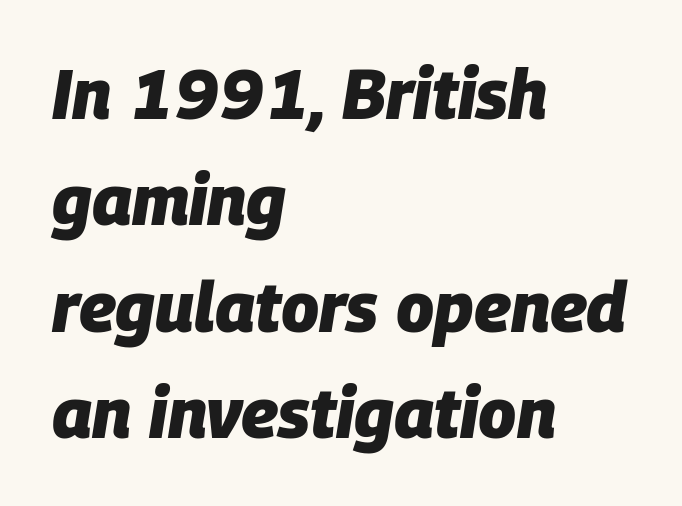
Q: Is the text bold? A: Yes.
Q: Is the text italic (slanted)? A: Yes, it leans right by about 9 degrees.
Q: Is the text underlined? A: No.
Q: How is the paragraph aligned? A: Left-aligned.
Q: Is the spacing between letters normal or unusually wide? A: Normal.
Q: Is the spacing between lines tight, normal or loose? A: Normal.
Q: Width (condensed, normal, or wide)? A: Normal.
Q: Stroke contrast? A: Low.
Q: x-height? A: Large.
Q: Monospaced? A: No.
